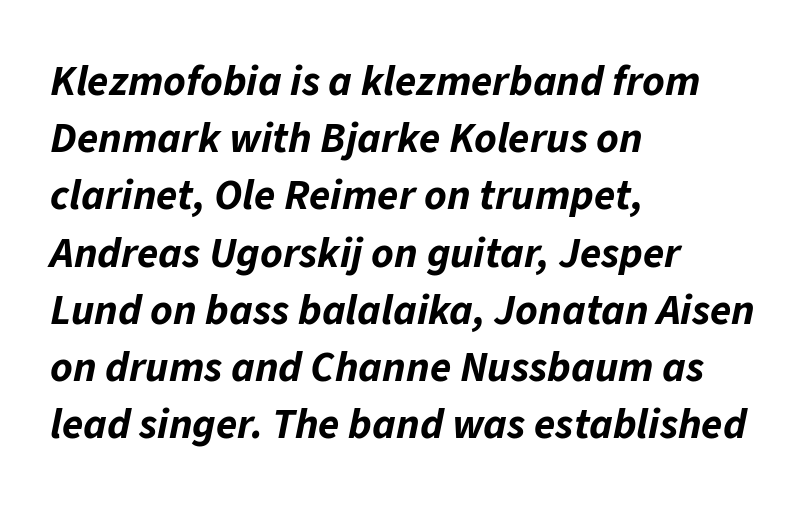
This rendering leaves character spacing at its baseline value. One glance says typical: line gaps are just what's usual. Is the type slanted? Yes — the strokes lean at a clear angle. The zone under the glyphs is completely vacant. These lines carry a lot of weight — the face is fully bold.
